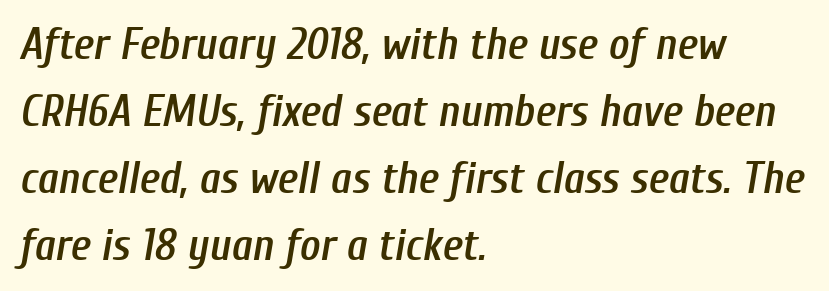
{"italic": "yes", "lean": "right", "slant_degrees": 10, "bold": "semi", "weight": "semibold", "width": "condensed", "stroke_contrast": "low", "x_height": "medium", "monospaced": "no", "underline": "no", "align": "left", "line_spacing": "normal", "line_spacing_ratio": 1.52, "letter_spacing": "normal", "letter_spacing_em": 0.0, "glyph_px": 44}
